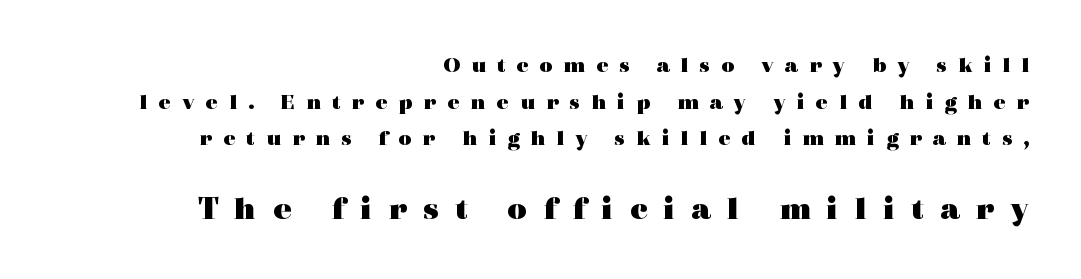
This rendering widens character spacing well past its baseline value. Reading top to bottom, the characters get bigger at the block break. Any mark beneath the type? The region is blank. Heft: maximum for text — a bold.
